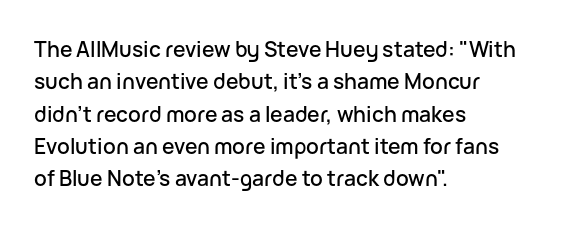
Q: Is the text italic (slanted)? A: No, it is upright.
Q: Is the text underlined? A: No.
Q: How is the paragraph aligned? A: Left-aligned.
Q: Is the spacing between letters normal or unusually wide? A: Normal.
Q: Is the spacing between lines tight, normal or loose? A: Normal.
